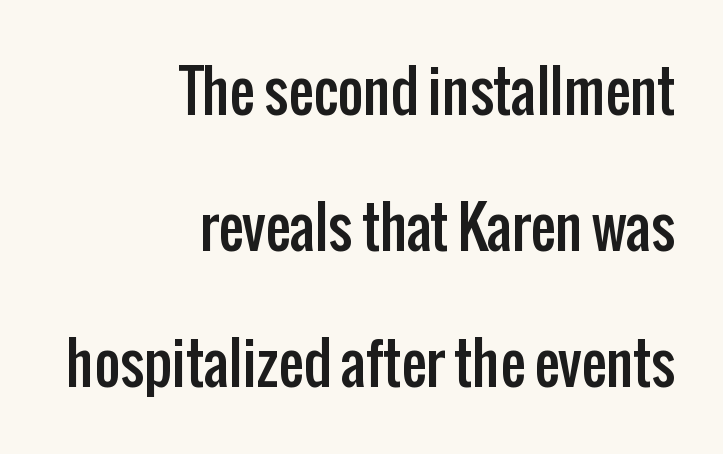
Q: Is the text italic (slanted)? A: No, it is upright.
Q: Is the typeface a serif or a sans-serif typeface? A: Sans-serif.
Q: Is the text underlined? A: No.
Q: How is the paragraph aligned? A: Right-aligned.
Q: Is the spacing between letters normal or unusually wide? A: Normal.
Q: Is the spacing between lines tight, normal or loose? A: Loose.
Q: Width (condensed, normal, or wide)? A: Condensed.
Q: Stroke contrast? A: Low.
Q: x-height? A: Medium.
Q: Monospaced? A: No.
